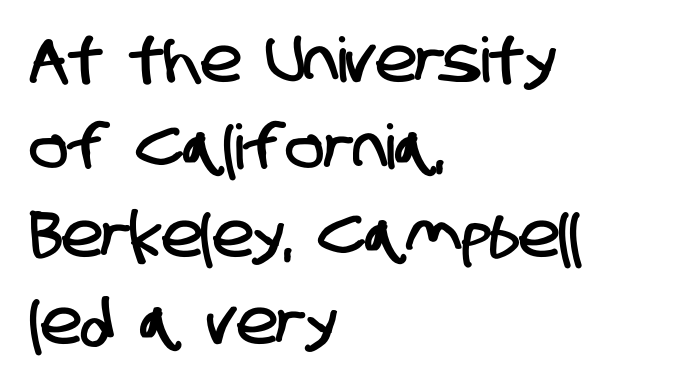
The image shows 62 px condensed sans-serif type; set left-aligned, normal line spacing (1.41x), normal letter spacing, not underlined; low stroke contrast and a large x-height.
